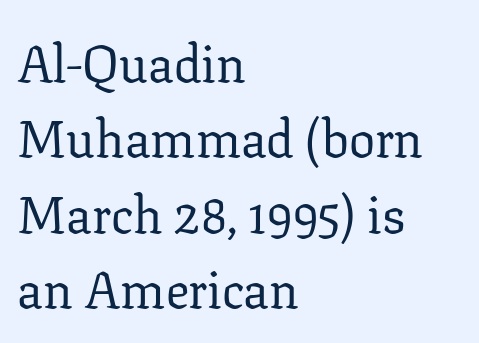
Q: Is the text bold? A: No.
Q: Is the text italic (slanted)? A: No, it is upright.
Q: Is the typeface a serif or a sans-serif typeface? A: Serif.
Q: Is the text underlined? A: No.
Q: How is the paragraph aligned? A: Left-aligned.
Q: Is the spacing between letters normal or unusually wide? A: Normal.
Q: Is the spacing between lines tight, normal or loose? A: Normal.
Q: Width (condensed, normal, or wide)? A: Normal.
Q: Stroke contrast? A: Low.
Q: x-height? A: Medium.
Q: Monospaced? A: No.
